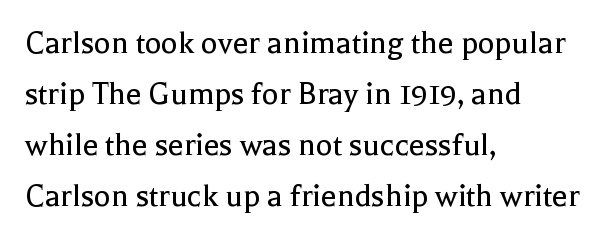
The image shows 35 px regular-weight serif type, upright; set left-aligned, normal line spacing (1.46x), normal letter spacing, not underlined; a medium x-height.
